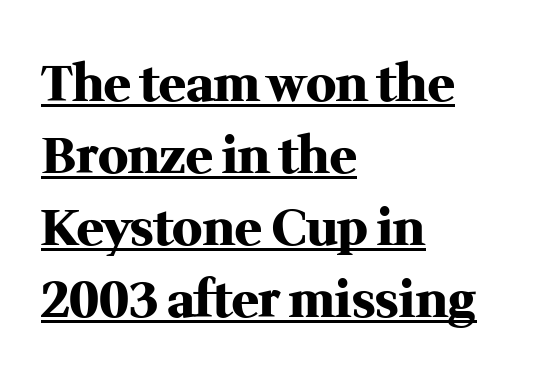
The image shows 50 px heavy serif type, upright; set left-aligned, normal line spacing (1.44x), normal letter spacing, underlined; medium stroke contrast and a medium x-height.
